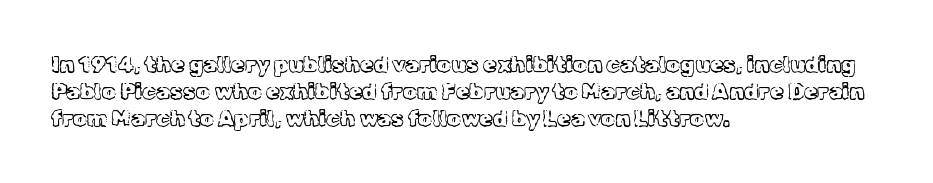
Q: Is the text bold? A: No.
Q: Is the text italic (slanted)? A: No, it is upright.
Q: Is the text underlined? A: No.
Q: How is the paragraph aligned? A: Left-aligned.
Q: Is the spacing between letters normal or unusually wide? A: Normal.
